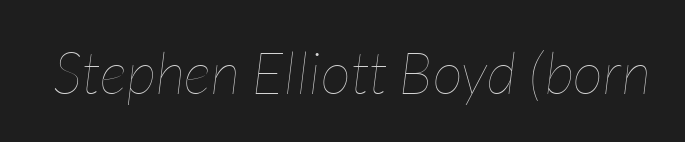
Underlining? Definitely not there. The text carries the slant typical of an italic or oblique font. Nothing heavy about these letters — not bold at all. The face used here is proportionally spaced, like ordinary book or web type. Compared with typical body copy, the letter spacing here is the same.
